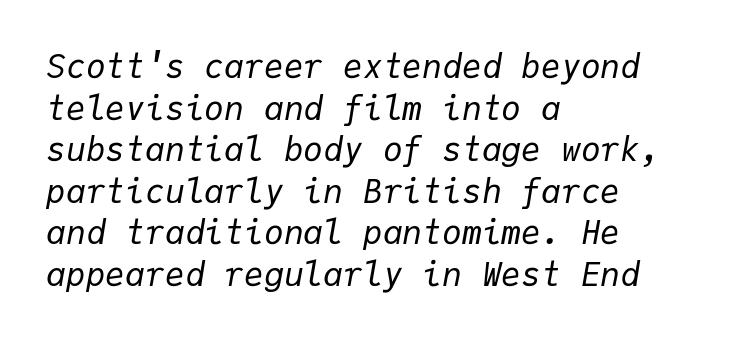
Spacing verdict: monospaced, one width for all characters. If you drew a line through each stem, it would be angled. Summary of vertical rhythm: regular, with standard interline spacing. The characters are drawn with everyday or finer stroke widths.
